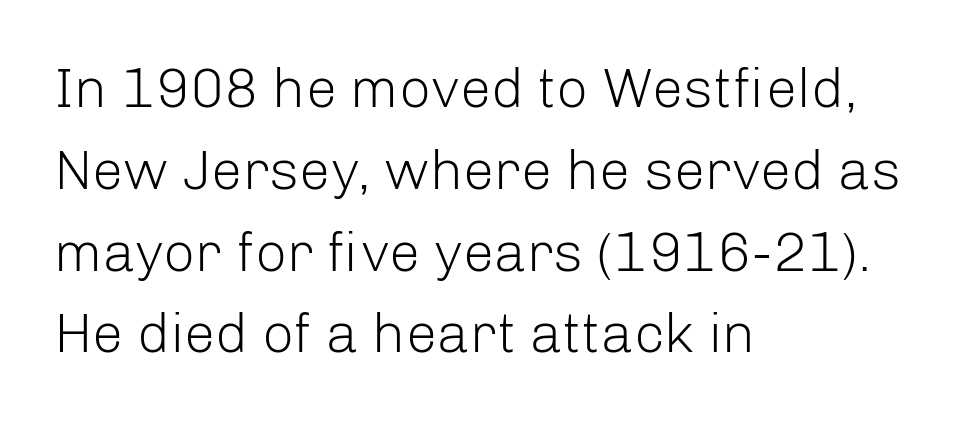
{"serif": "no", "italic": "no", "bold": "no", "weight": "light", "width": "normal", "stroke_contrast": "low", "x_height": "medium", "monospaced": "no", "underline": "no", "align": "left", "line_spacing": "normal", "line_spacing_ratio": 1.46, "letter_spacing": "normal", "letter_spacing_em": 0.0, "glyph_px": 56}
